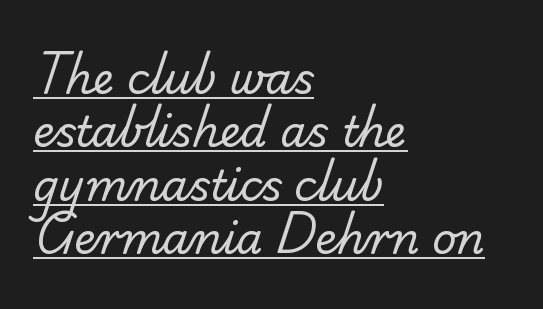
{"serif": "no", "bold": "no", "weight": "regular", "width": "normal", "stroke_contrast": "low", "x_height": "small", "monospaced": "no", "underline": "yes", "align": "left", "line_spacing": "normal", "line_spacing_ratio": 1.27, "letter_spacing": "normal", "letter_spacing_em": 0.0, "glyph_px": 42}
